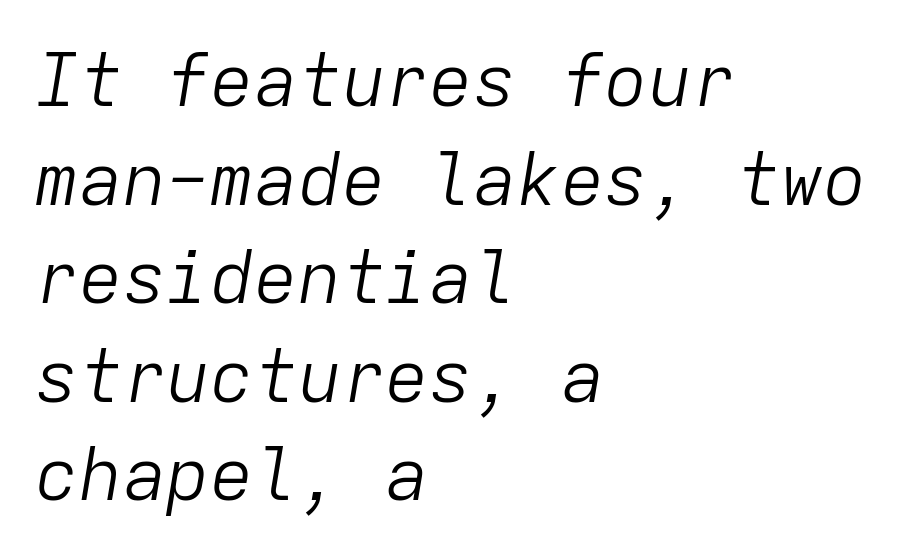
The rendering keeps characters at their native spacing. Think of a typewriter: that constant character pitch is what you see here. The compositor pushed each line to the left boundary. Slanted lettering throughout. This sample keeps an unexceptional amount of space between lines. Heaviness? Minimal to ordinary, like unemphasized prose.
